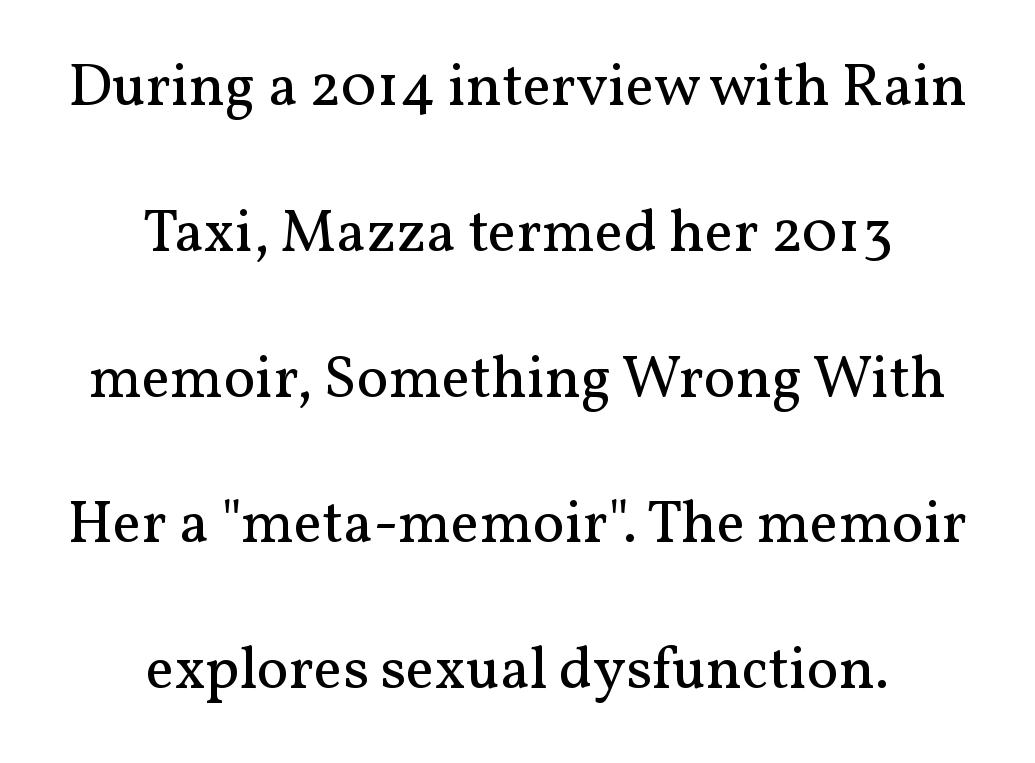
Q: Is the text bold? A: No.
Q: Is the text italic (slanted)? A: No, it is upright.
Q: Is the typeface a serif or a sans-serif typeface? A: Serif.
Q: Is the text underlined? A: No.
Q: How is the paragraph aligned? A: Centered.
Q: Is the spacing between letters normal or unusually wide? A: Normal.
Q: Is the spacing between lines tight, normal or loose? A: Loose.
Q: Width (condensed, normal, or wide)? A: Normal.
Q: Stroke contrast? A: Medium.
Q: x-height? A: Medium.
Q: Monospaced? A: No.
